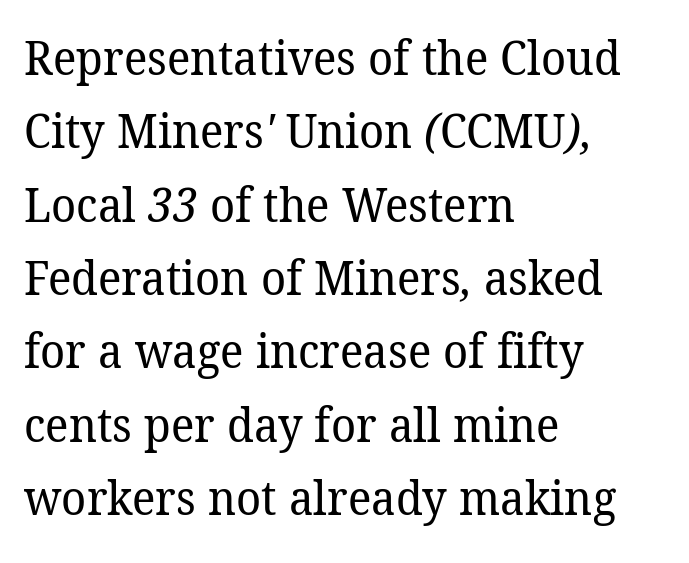
Q: Is the text bold? A: No.
Q: Is the typeface a serif or a sans-serif typeface? A: Serif.
Q: Is the text underlined? A: No.
Q: How is the paragraph aligned? A: Left-aligned.
Q: Is the spacing between letters normal or unusually wide? A: Normal.
Q: Is the spacing between lines tight, normal or loose? A: Normal.
Q: Width (condensed, normal, or wide)? A: Normal.
Q: Stroke contrast? A: Low.
Q: x-height? A: Medium.
Q: Monospaced? A: No.
